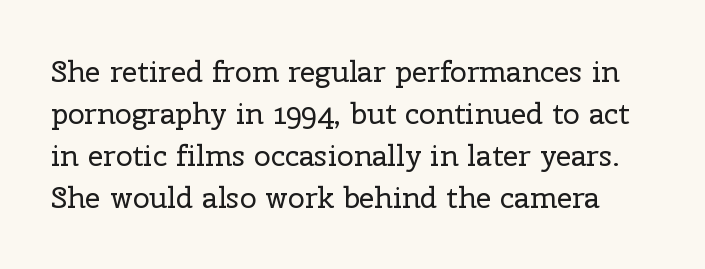
The image shows 30 px regular-weight serif type, upright; set normal line spacing (1.4x), normal letter spacing, not underlined; low stroke contrast and a medium x-height.
